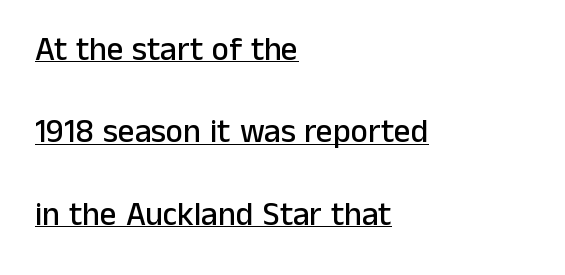
{"serif": "no", "italic": "no", "width": "normal", "stroke_contrast": "low", "x_height": "medium", "monospaced": "no", "underline": "yes", "align": "left", "line_spacing": "loose", "line_spacing_ratio": 2.5, "letter_spacing": "normal", "letter_spacing_em": 0.0, "glyph_px": 33}
